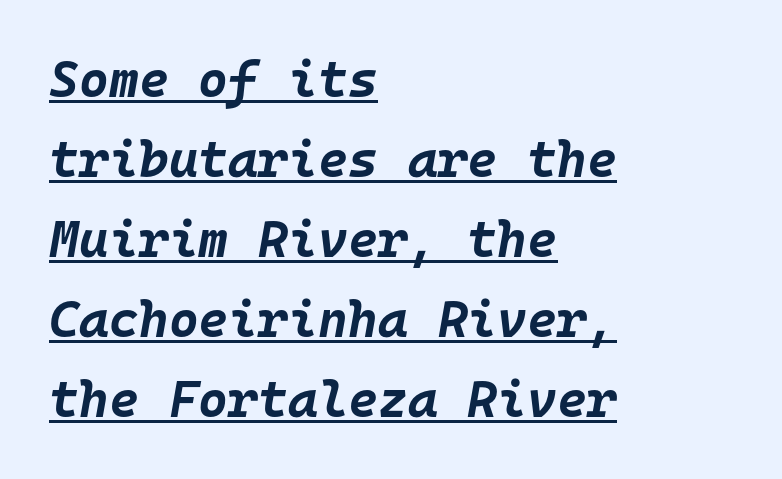
The image shows 51 px bold type, italic (leaning right), monospaced; set left-aligned, normal line spacing (1.57x), normal letter spacing, underlined; low stroke contrast and a large x-height.
